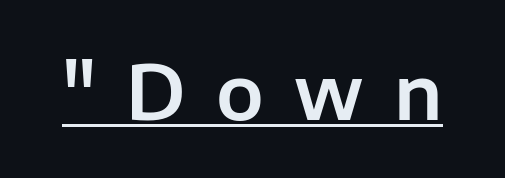
The image shows 76 px sans-serif type, upright; set unusually wide letter spacing (+0.39 em), underlined; low stroke contrast and a medium x-height.
